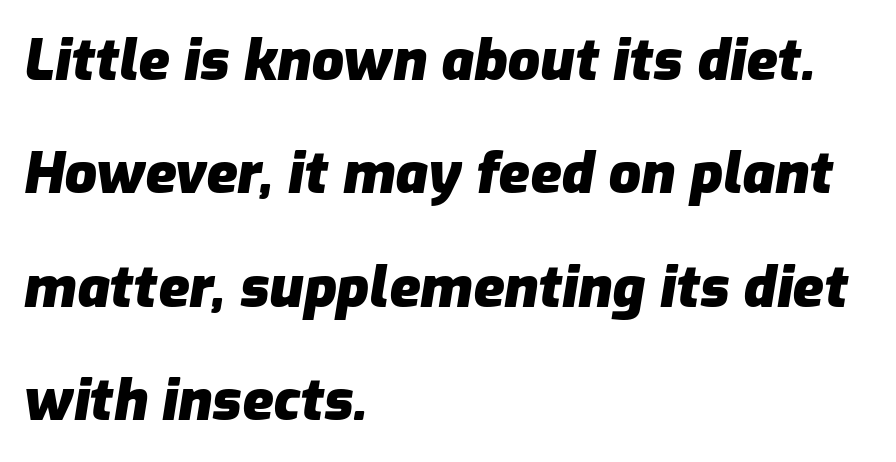
{"italic": "yes", "lean": "right", "slant_degrees": 9, "bold": "yes", "weight": "heavy", "width": "normal", "stroke_contrast": "low", "x_height": "medium", "monospaced": "no", "underline": "no", "align": "left", "line_spacing": "loose", "line_spacing_ratio": 1.99, "letter_spacing": "normal", "letter_spacing_em": 0.0, "glyph_px": 57}
